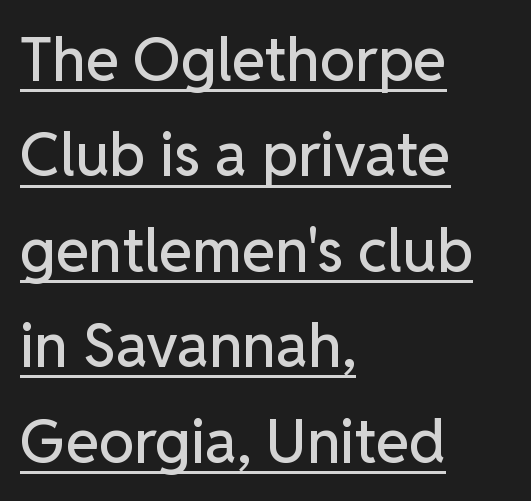
Q: Is the text italic (slanted)? A: No, it is upright.
Q: Is the typeface a serif or a sans-serif typeface? A: Sans-serif.
Q: Is the text underlined? A: Yes.
Q: How is the paragraph aligned? A: Left-aligned.
Q: Is the spacing between letters normal or unusually wide? A: Normal.
Q: Is the spacing between lines tight, normal or loose? A: Normal.
Q: Width (condensed, normal, or wide)? A: Normal.
Q: Stroke contrast? A: Low.
Q: x-height? A: Medium.
Q: Monospaced? A: No.
